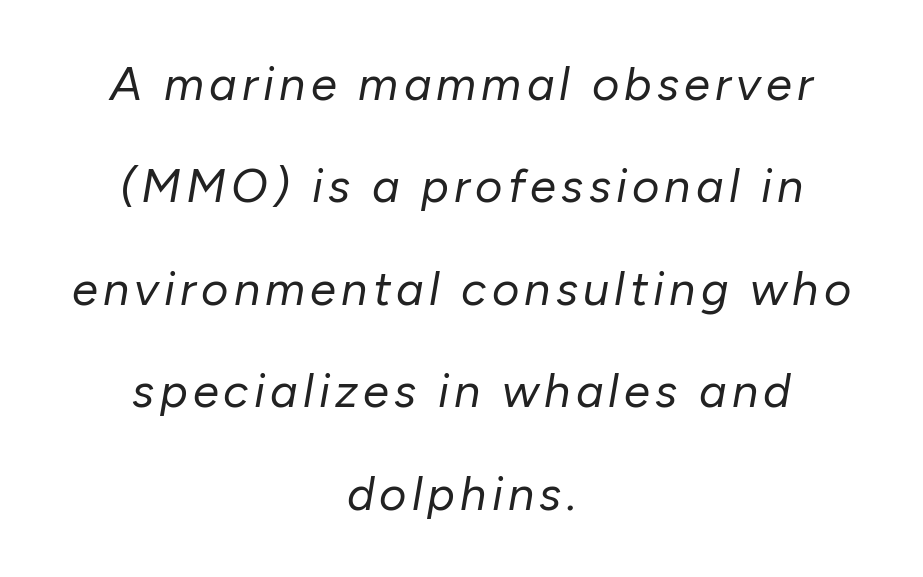
Q: Is the text bold? A: No.
Q: Is the text italic (slanted)? A: Yes, it leans right by about 10 degrees.
Q: Is the text underlined? A: No.
Q: How is the paragraph aligned? A: Centered.
Q: Is the spacing between lines tight, normal or loose? A: Loose.
Q: Width (condensed, normal, or wide)? A: Normal.
Q: Stroke contrast? A: Low.
Q: x-height? A: Medium.
Q: Monospaced? A: No.
